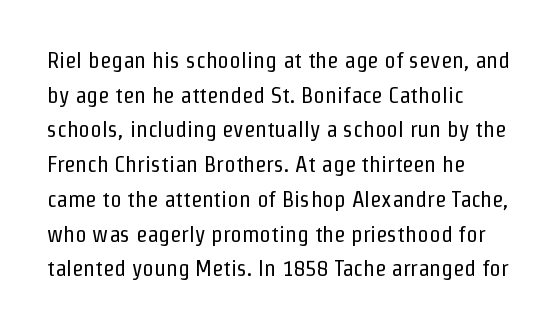
The image shows 23 px text type, upright; set left-aligned, normal line spacing (1.51x), normal letter spacing, not underlined.
